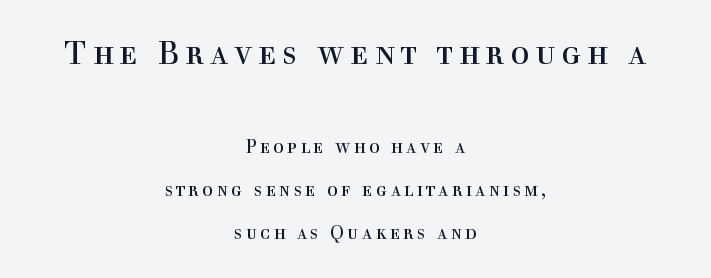
The font's upright variant was chosen for this text. Does the type have serifs? Yes, each stem ends in a small foot. The lines are spread far apart with generous leading. Caption: face not bold, strokes unweighted. A student would call this center alignment; a typographer would say set centered.
